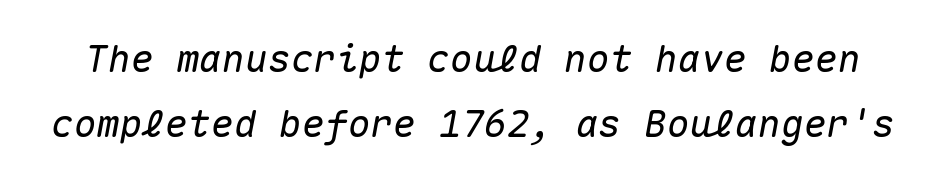
Q: Is the text italic (slanted)? A: Yes, it leans right by about 10 degrees.
Q: Is the text underlined? A: No.
Q: Is the spacing between letters normal or unusually wide? A: Normal.
Q: Width (condensed, normal, or wide)? A: Normal.
Q: Stroke contrast? A: Medium.
Q: x-height? A: Medium.
Q: Monospaced? A: Yes.
